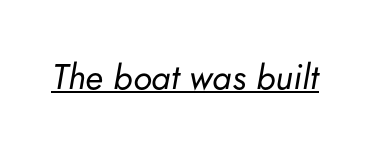
The image shows 35 px regular-weight type, italic (leaning right); set normal letter spacing, underlined; low stroke contrast and a small x-height.
